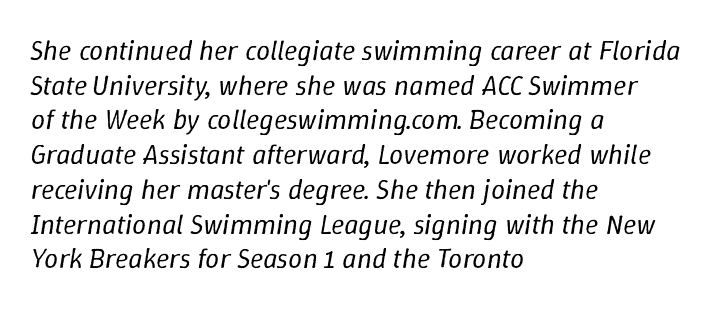
{"italic": "yes", "lean": "right", "slant_degrees": 9, "bold": "no", "weight": "regular", "width": "normal", "stroke_contrast": "low", "x_height": "medium", "monospaced": "no", "underline": "no", "align": "left", "line_spacing_ratio": 1.24, "letter_spacing": "normal", "letter_spacing_em": 0.0, "glyph_px": 28}
